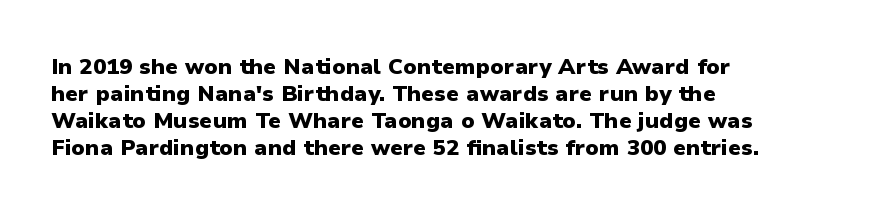
{"italic": "no", "bold": "yes", "underline": "no", "align": "left", "line_spacing_ratio": 1.23, "letter_spacing": "normal", "letter_spacing_em": 0.0, "glyph_px": 22}
